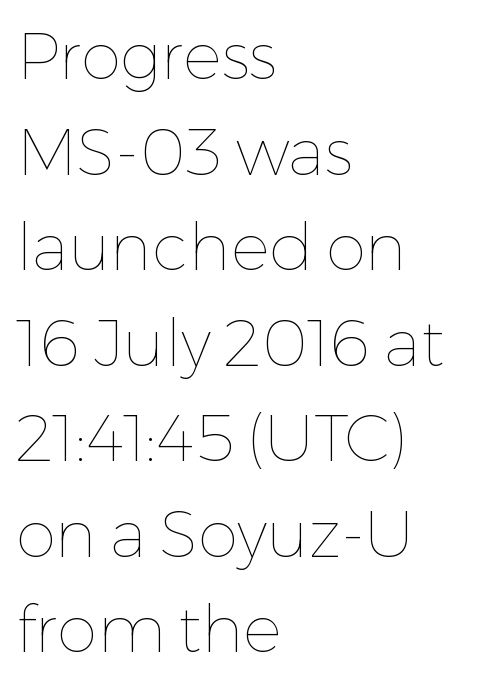
Q: Is the text bold? A: No.
Q: Is the text italic (slanted)? A: No, it is upright.
Q: Is the text underlined? A: No.
Q: How is the paragraph aligned? A: Left-aligned.
Q: Is the spacing between letters normal or unusually wide? A: Normal.
Q: Is the spacing between lines tight, normal or loose? A: Normal.
Q: Width (condensed, normal, or wide)? A: Normal.
Q: Stroke contrast? A: Low.
Q: x-height? A: Medium.
Q: Monospaced? A: No.
